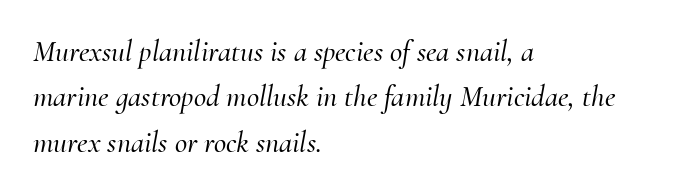
The image shows 30 px serif type, italic (leaning right); set left-aligned, normal line spacing (1.51x), normal letter spacing, not underlined; medium stroke contrast and a small x-height.
